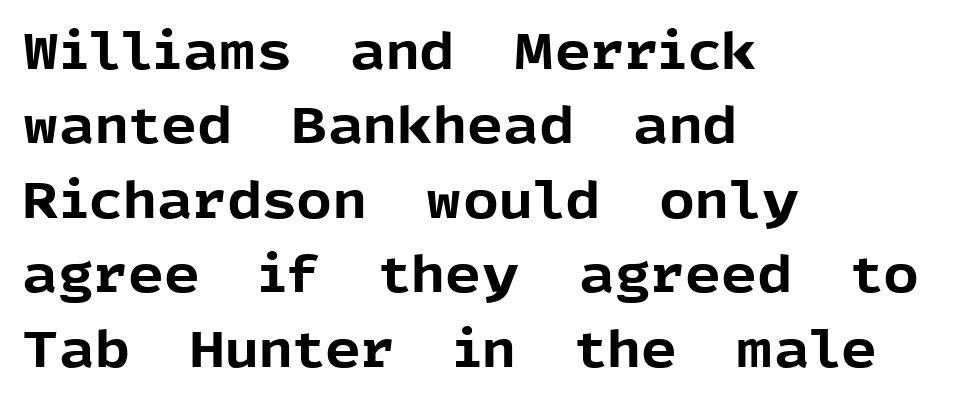
The rendering shows plain stroke endings on the letterforms — a sans-serif design. Each line starts at the same left margin while the right side varies. Tracking value appears to be zero — textbook default spacing. Chunky letters — that's bold for sure. What's the leading like? Ordinary, nothing unusual. Letters rest on an invisible, unmarked baseline.
